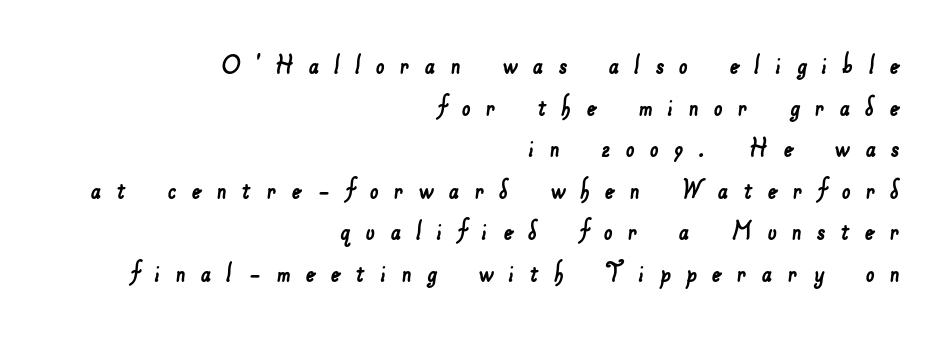
{"serif": "no", "width": "normal", "stroke_contrast": "low", "x_height": "small", "monospaced": "no", "underline": "no", "align": "right", "line_spacing": "normal", "line_spacing_ratio": 1.34, "letter_spacing": "wide", "letter_spacing_em": 0.49, "glyph_px": 31}
